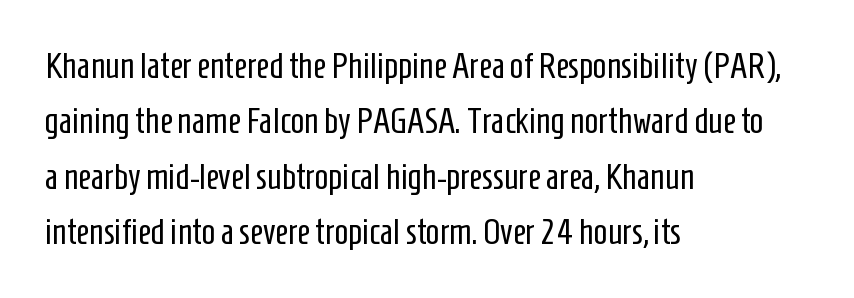
The typesetting does not lean heavy: it is not bold. Notice how the stems are strictly vertical — no italics here. Short and long lines alike share a common starting point at left. How would I describe the line gaps? Plain and ordinary. The letters carry no serifs — their stems end cleanly without finishing strokes.
